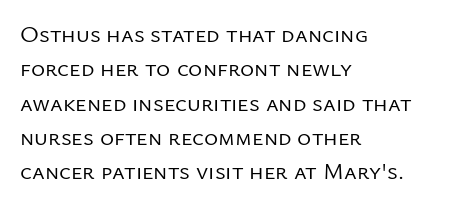
{"italic": "no", "bold": "no", "underline": "no", "align": "left", "line_spacing": "normal", "line_spacing_ratio": 1.43, "letter_spacing": "normal", "letter_spacing_em": 0.0, "glyph_px": 24}
